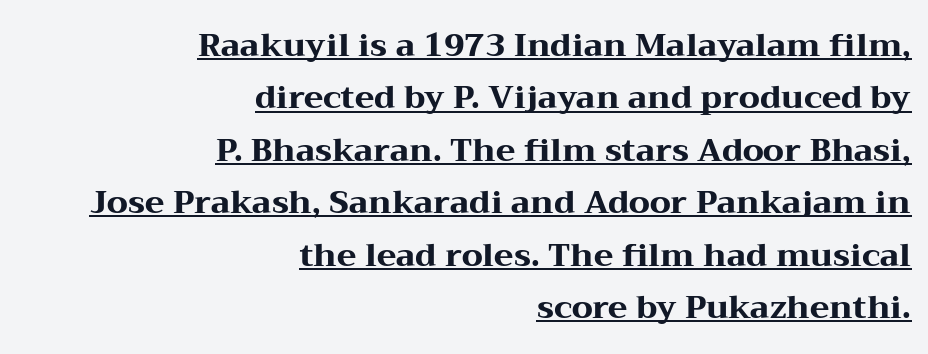
The image shows 32 px heavy, wide serif type, upright; set right-aligned, normal line spacing (1.64x), normal letter spacing, underlined; medium stroke contrast and a medium x-height.
